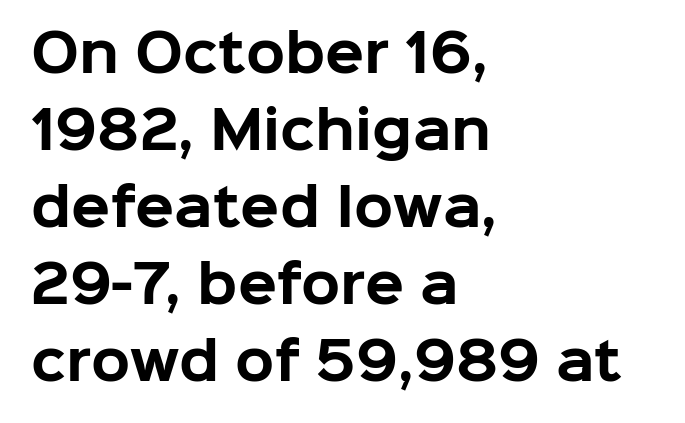
The image shows 51 px bold sans-serif type, upright; set left-aligned, normal line spacing (1.51x), normal letter spacing, not underlined; low stroke contrast and a medium x-height.
